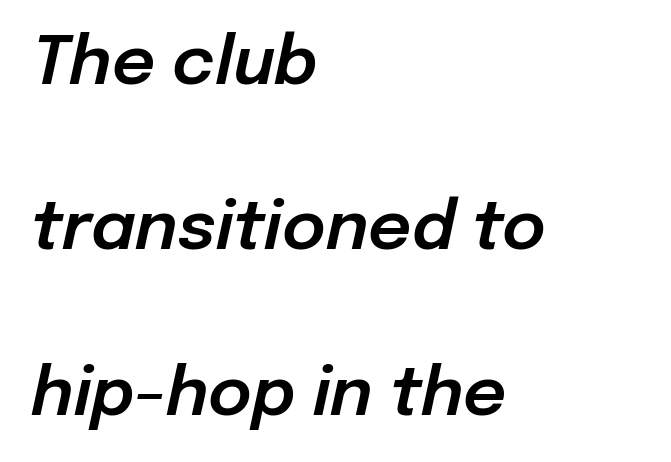
Q: Is the text italic (slanted)? A: Yes, it leans right by about 12 degrees.
Q: Is the text underlined? A: No.
Q: How is the paragraph aligned? A: Left-aligned.
Q: Is the spacing between letters normal or unusually wide? A: Normal.
Q: Is the spacing between lines tight, normal or loose? A: Loose.
Q: Width (condensed, normal, or wide)? A: Normal.
Q: Stroke contrast? A: Low.
Q: x-height? A: Medium.
Q: Monospaced? A: No.
